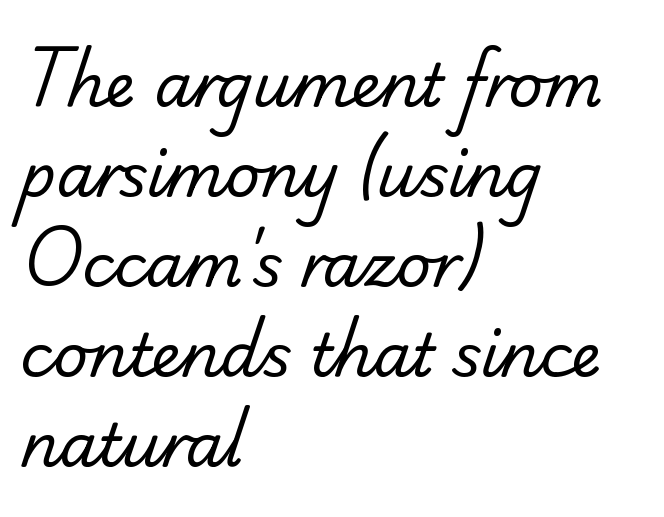
A normal amount of white space separates one row of letters from the next. A typesetter would call this proportional, since set widths differ per character. The tracking reads as untouched default to a designer's eye. The designer went with a sans here, leaving each stem footless.
